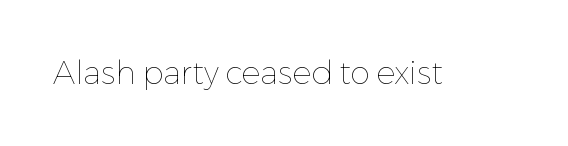
The image shows 32 px thin type, upright; set normal letter spacing, not underlined; low stroke contrast and a medium x-height.
